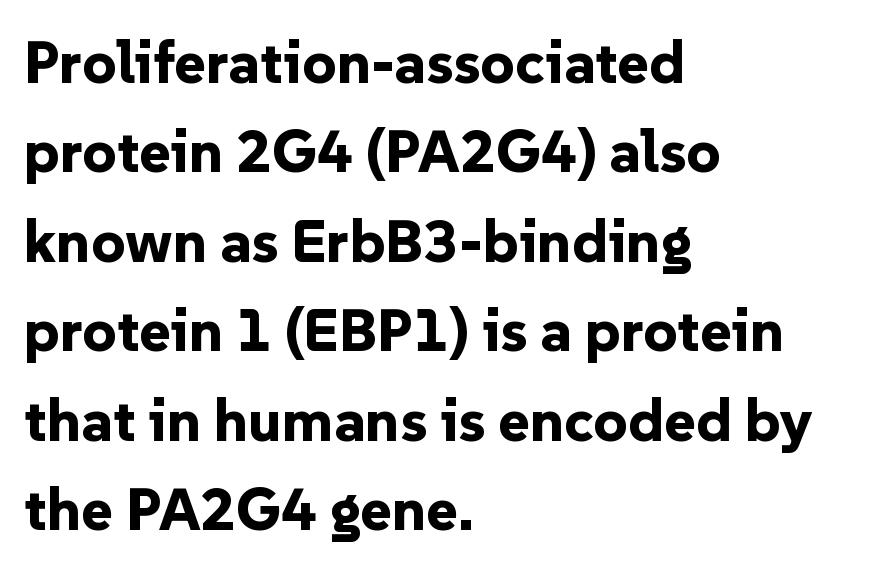
The letters advance in unequal steps, a hallmark of proportional type. Each new line begins a customary step beneath the previous one. Posture: vertical. A clean baseline with only descenders dipping below it. Compared with an ordinary text face, these strokes are far heavier — a full bold.
